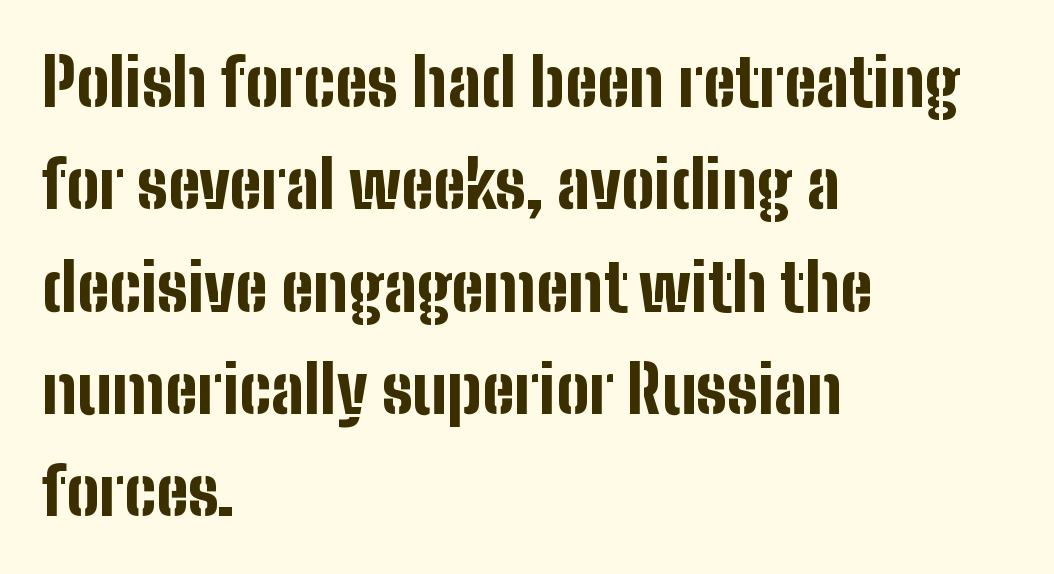
{"serif": "no", "italic": "no", "bold": "yes", "weight": "bold", "width": "condensed", "stroke_contrast": "low", "x_height": "medium", "monospaced": "no", "underline": "no", "align": "left", "line_spacing": "normal", "line_spacing_ratio": 1.55, "letter_spacing": "normal", "letter_spacing_em": 0.0, "glyph_px": 66}
